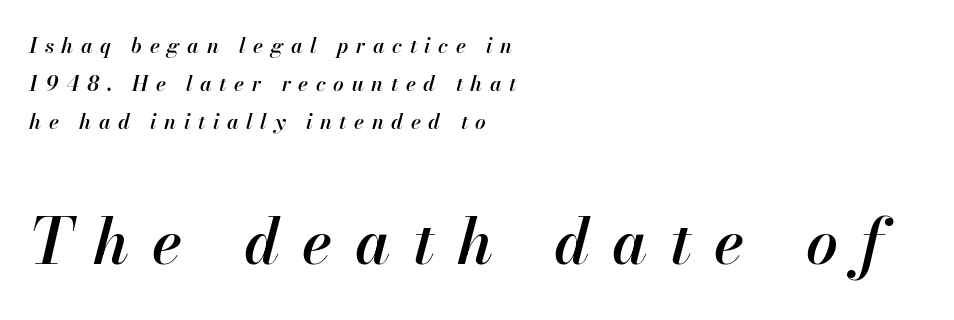
Q: Is the text bold? A: Semi-bold.
Q: Is the text italic (slanted)? A: Yes, it leans right by about 13 degrees.
Q: Is the text underlined? A: No.
Q: How is the paragraph aligned? A: Left-aligned.
Q: Is the spacing between letters normal or unusually wide? A: Unusually wide.
Q: Which block of text is set in a larger size, the first (top) or the second (bottom)? A: The second (bottom) one.
Q: Width (condensed, normal, or wide)? A: Normal.
Q: Stroke contrast? A: High.
Q: x-height? A: Small.
Q: Monospaced? A: No.
